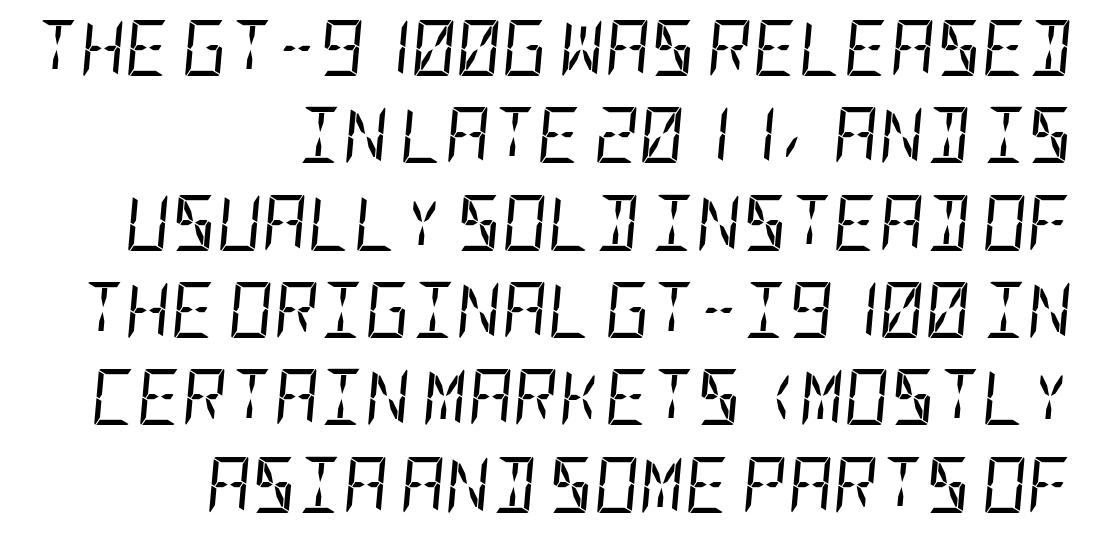
{"italic": "yes", "lean": "right", "slant_degrees": 5, "bold": "no", "weight": "regular", "width": "condensed", "stroke_contrast": "low", "x_height": "large", "underline": "no", "align": "right", "line_spacing": "normal", "line_spacing_ratio": 1.56, "letter_spacing": "normal", "letter_spacing_em": 0.0, "glyph_px": 56}
